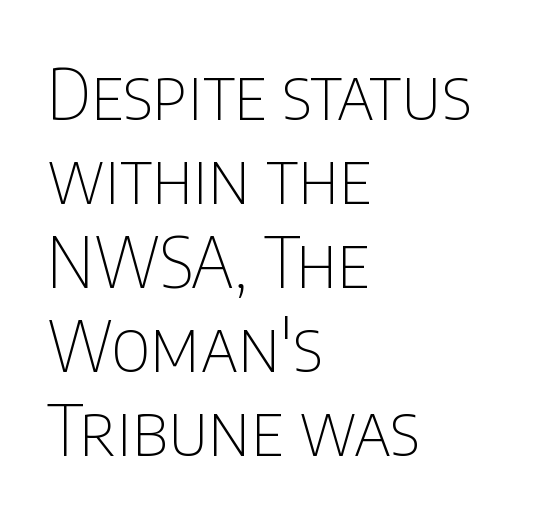
The image shows 70 px thin, condensed sans-serif type, upright; set left-aligned, line spacing 1.2x, normal letter spacing, not underlined; low stroke contrast and a large x-height.
